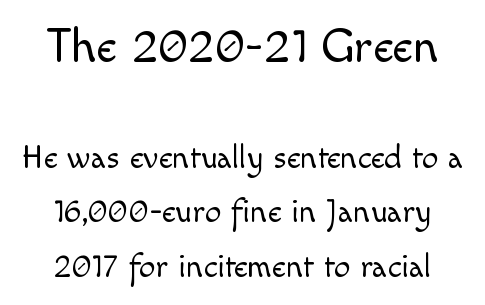
Q: Is the text bold? A: No.
Q: Is the text italic (slanted)? A: No, it is upright.
Q: Is the typeface a serif or a sans-serif typeface? A: Sans-serif.
Q: Is the text underlined? A: No.
Q: How is the paragraph aligned? A: Centered.
Q: Is the spacing between letters normal or unusually wide? A: Normal.
Q: Is the spacing between lines tight, normal or loose? A: Normal.
Q: Which block of text is set in a larger size, the first (top) or the second (bottom)? A: The first (top) one.
Q: Width (condensed, normal, or wide)? A: Normal.
Q: x-height? A: Small.
Q: Monospaced? A: No.
